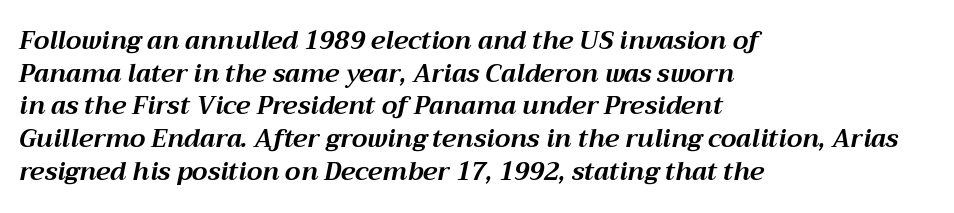
The image shows 25 px bold type, italic (leaning right); set left-aligned, normal line spacing (1.31x), normal letter spacing, not underlined.
